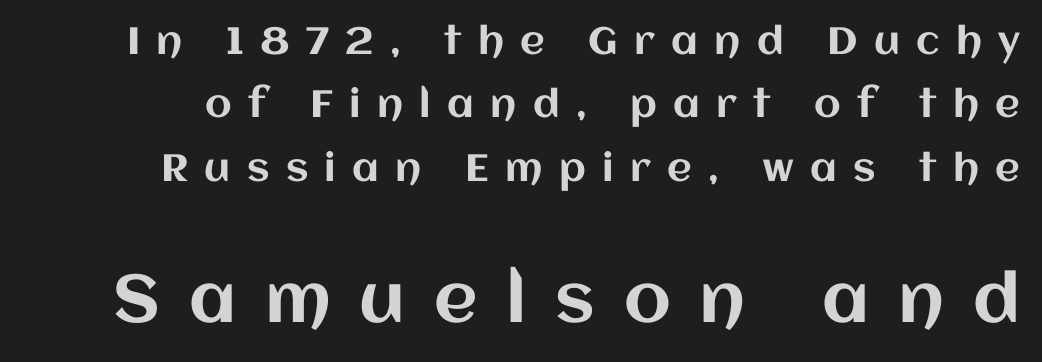
Q: Is the text italic (slanted)? A: No, it is upright.
Q: Is the text underlined? A: No.
Q: Is the spacing between letters normal or unusually wide? A: Unusually wide.
Q: Is the spacing between lines tight, normal or loose? A: Normal.
Q: Which block of text is set in a larger size, the first (top) or the second (bottom)? A: The second (bottom) one.
Q: Width (condensed, normal, or wide)? A: Normal.
Q: Stroke contrast? A: Medium.
Q: x-height? A: Large.
Q: Monospaced? A: No.
